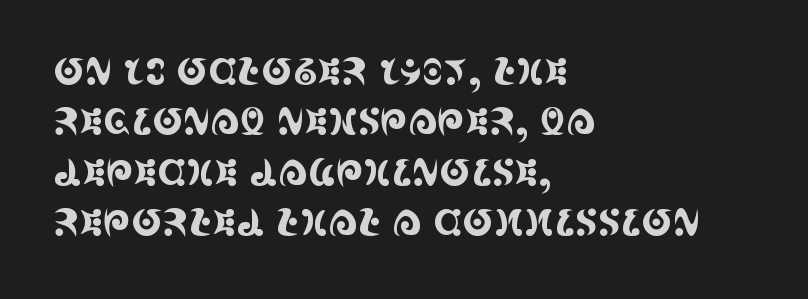
{"serif": "yes", "italic": "no", "width": "condensed", "x_height": "large", "monospaced": "no", "underline": "no", "align": "left", "line_spacing": "normal", "line_spacing_ratio": 1.36, "letter_spacing": "normal", "letter_spacing_em": 0.0, "glyph_px": 37}
